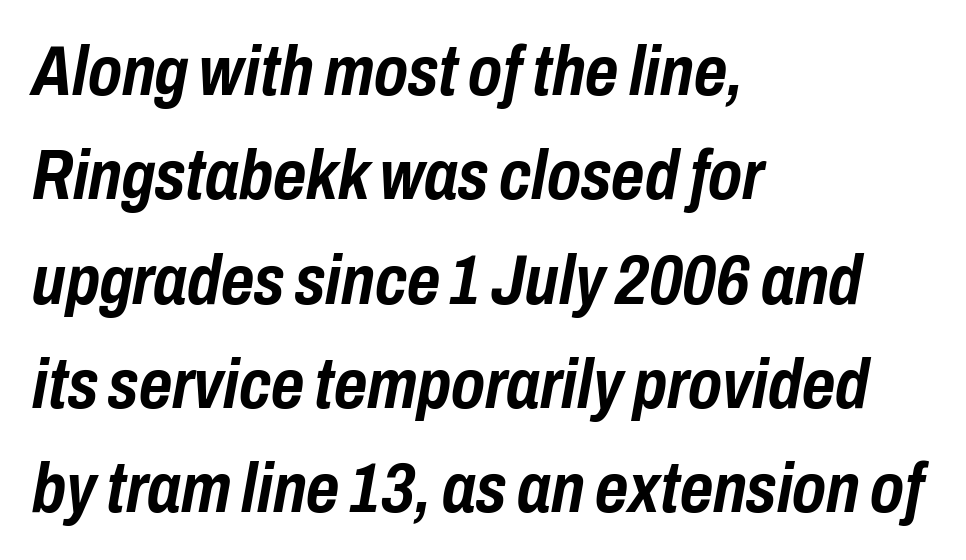
The image shows 71 px semibold, condensed type, italic (leaning right); set left-aligned, normal line spacing (1.47x), normal letter spacing, not underlined; low stroke contrast and a medium x-height.
